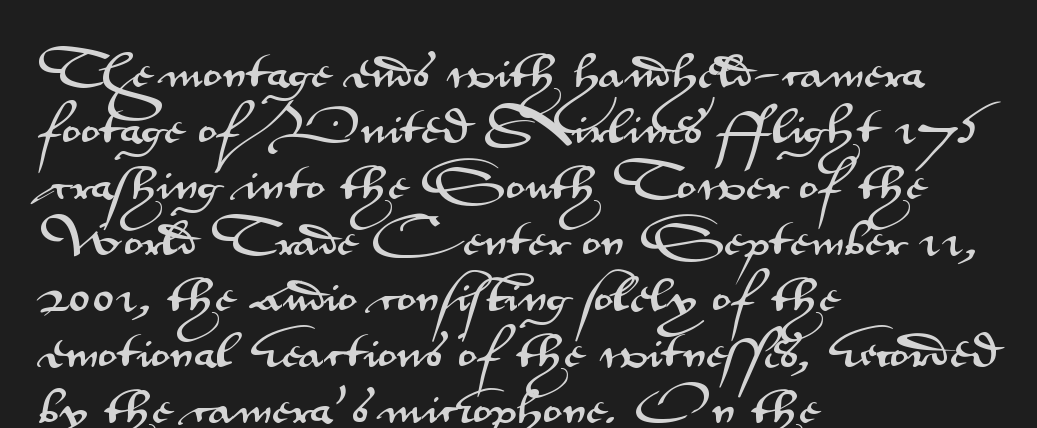
{"serif": "no", "width": "wide", "stroke_contrast": "medium", "x_height": "small", "monospaced": "no", "underline": "no", "align": "left", "line_spacing": "normal", "line_spacing_ratio": 1.4, "letter_spacing": "normal", "letter_spacing_em": 0.0, "glyph_px": 40}
